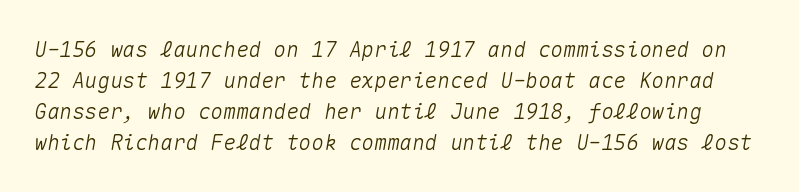
Posture: slanted. No extra tracking has been applied to these lines. Bare-footed words on every line. The line-height multiplier appears to be the usual default.
